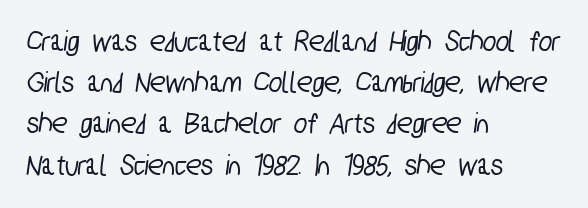
The image shows 31 px condensed sans-serif type; set left-aligned, normal line spacing (1.33x), normal letter spacing, not underlined; low stroke contrast and a medium x-height.
